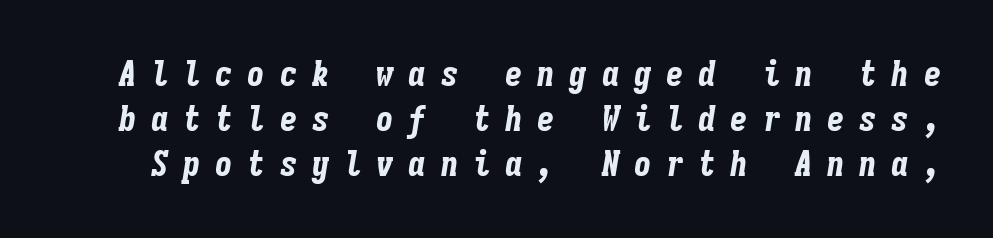
Q: Is the text bold? A: Yes.
Q: Is the text italic (slanted)? A: Yes, it leans right by about 9 degrees.
Q: Is the text underlined? A: No.
Q: Is the spacing between letters normal or unusually wide? A: Unusually wide.
Q: Is the spacing between lines tight, normal or loose? A: Normal.
Q: Width (condensed, normal, or wide)? A: Condensed.
Q: Stroke contrast? A: Low.
Q: x-height? A: Medium.
Q: Monospaced? A: Yes.
